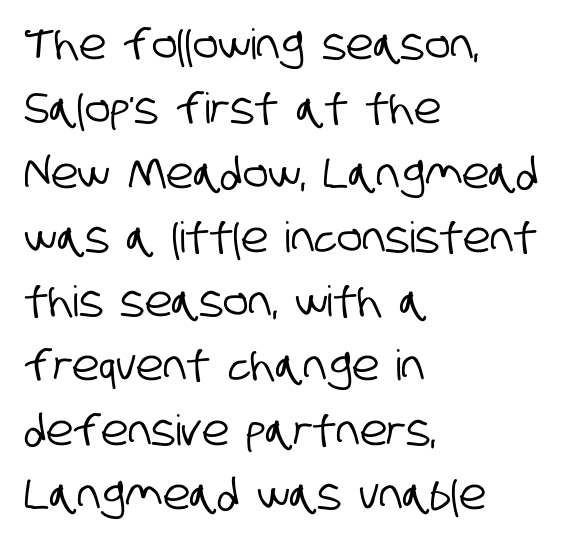
{"serif": "no", "width": "condensed", "stroke_contrast": "low", "x_height": "large", "monospaced": "no", "underline": "no", "align": "left", "line_spacing": "normal", "line_spacing_ratio": 1.53, "letter_spacing": "normal", "letter_spacing_em": 0.0, "glyph_px": 42}
